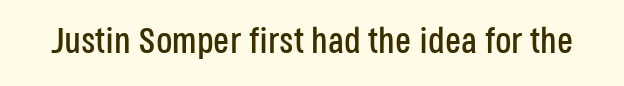
{"serif": "no", "italic": "no", "width": "condensed", "stroke_contrast": "low", "x_height": "large", "monospaced": "no", "underline": "no", "letter_spacing": "normal", "letter_spacing_em": 0.0, "glyph_px": 36}
